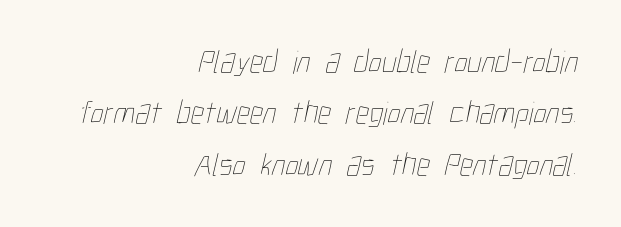
The image shows 33 px thin, condensed type; set right-aligned, normal line spacing (1.56x), normal letter spacing, not underlined; low stroke contrast and a medium x-height.
